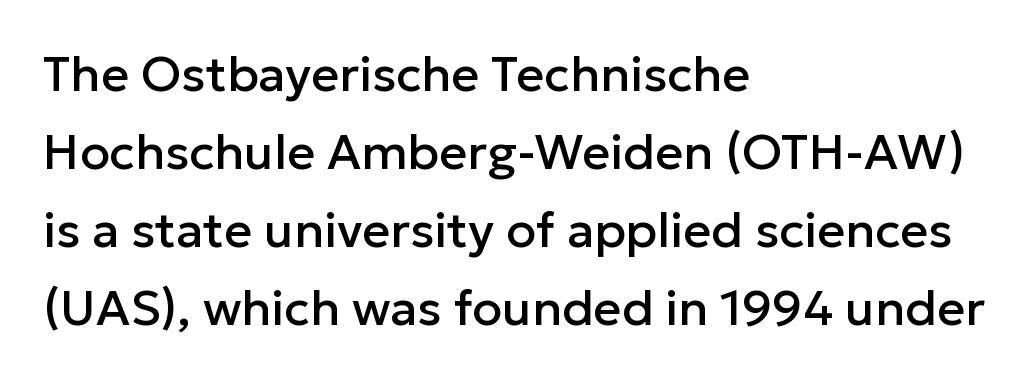
This is sans-serif lettering, the kind often seen on screens and signage. Nobody drew a line under any word here. Rendered with straight, roman letterforms. Each word holds together tightly as a unit, with standard inter-letter gaps. You could not count columns in this text — the font is proportionally spaced.
